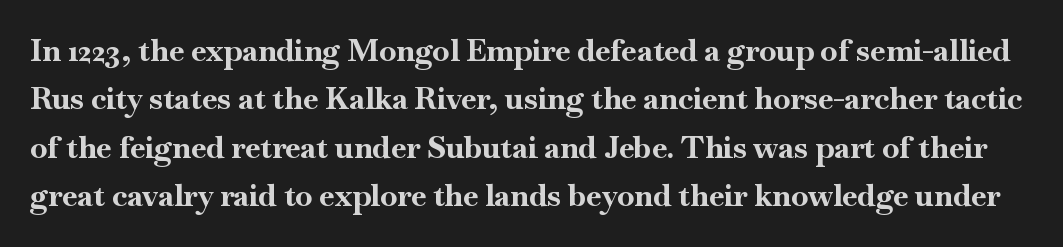
Glance below the letters and you will spot only blank space. No extra tracking has been applied to these lines. This sample uses a serif face. Note the varied advance widths — an 'i' is clearly narrower than an 'm'.
